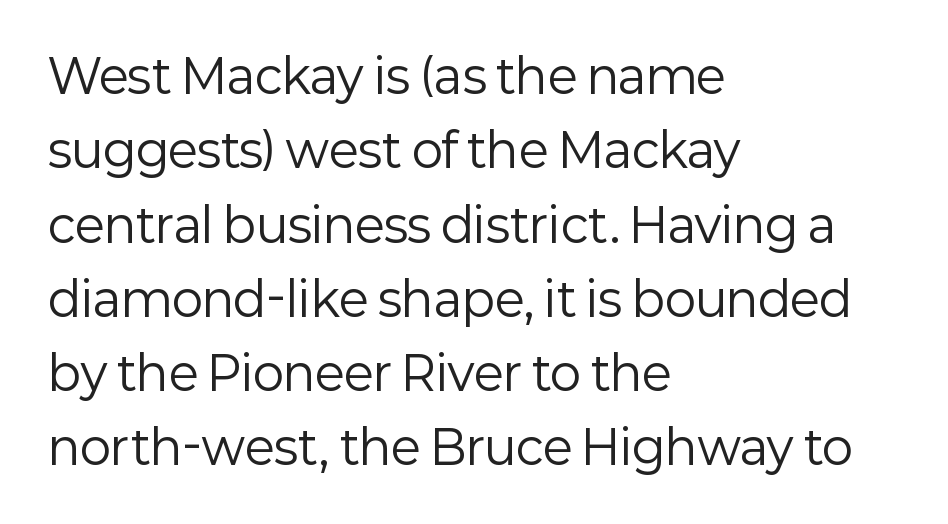
The image shows 47 px regular-weight sans-serif type, upright; set left-aligned, normal line spacing (1.58x), normal letter spacing, not underlined; low stroke contrast and a medium x-height.
